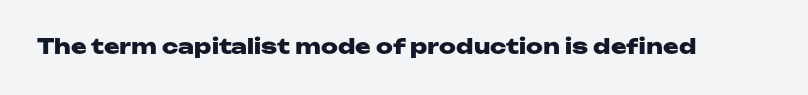
The letterforms sit shoulder to shoulder at normal distance. These lines were composed using upright roman letters. Check the space under the baseline: it is left empty. The sample has been set heavy, in full bold.
